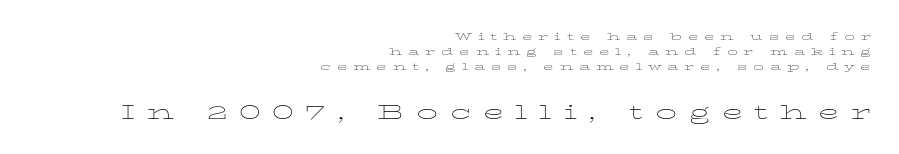
Q: Is the text bold? A: No.
Q: Is the text italic (slanted)? A: No, it is upright.
Q: Is the text underlined? A: No.
Q: How is the paragraph aligned? A: Right-aligned.
Q: Is the spacing between letters normal or unusually wide? A: Unusually wide.
Q: Is the spacing between lines tight, normal or loose? A: Tight.
Q: Which block of text is set in a larger size, the first (top) or the second (bottom)? A: The second (bottom) one.
Q: Width (condensed, normal, or wide)? A: Wide.
Q: Stroke contrast? A: Low.
Q: x-height? A: Medium.
Q: Monospaced? A: No.
